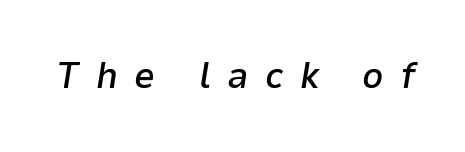
Tracking value appears strongly positive — letters spread wide. The rendering uses natural spacing where letterforms have individual widths. Stems and bowls a touch heavier than normal — semibold. Italic: yes, the glyphs are oblique. Decoration check: the copy has no underline.
